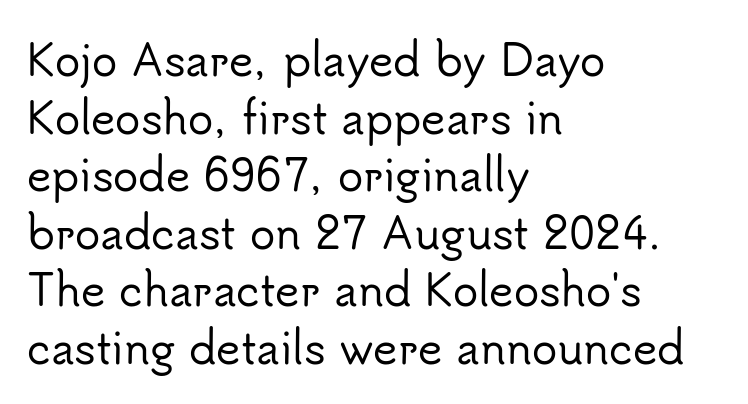
Each letter keeps its own natural width here, so spacing adapts to shape. Ordinary non-slanted type is in use. Descenders are the only things crossing below the line. The lines sit at an ordinary, default distance from one another. In terms of letterspacing, this is plain default setting.
